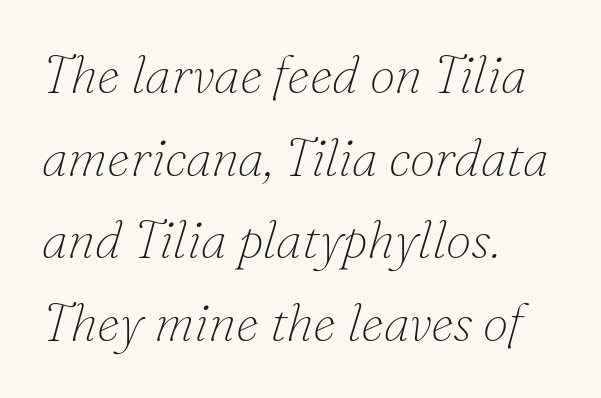
Q: Is the text bold? A: No.
Q: Is the text italic (slanted)? A: Yes, it leans right by about 16 degrees.
Q: Is the typeface a serif or a sans-serif typeface? A: Serif.
Q: Is the text underlined? A: No.
Q: How is the paragraph aligned? A: Left-aligned.
Q: Is the spacing between letters normal or unusually wide? A: Normal.
Q: Is the spacing between lines tight, normal or loose? A: Normal.
Q: Width (condensed, normal, or wide)? A: Normal.
Q: Stroke contrast? A: Low.
Q: x-height? A: Small.
Q: Monospaced? A: No.
